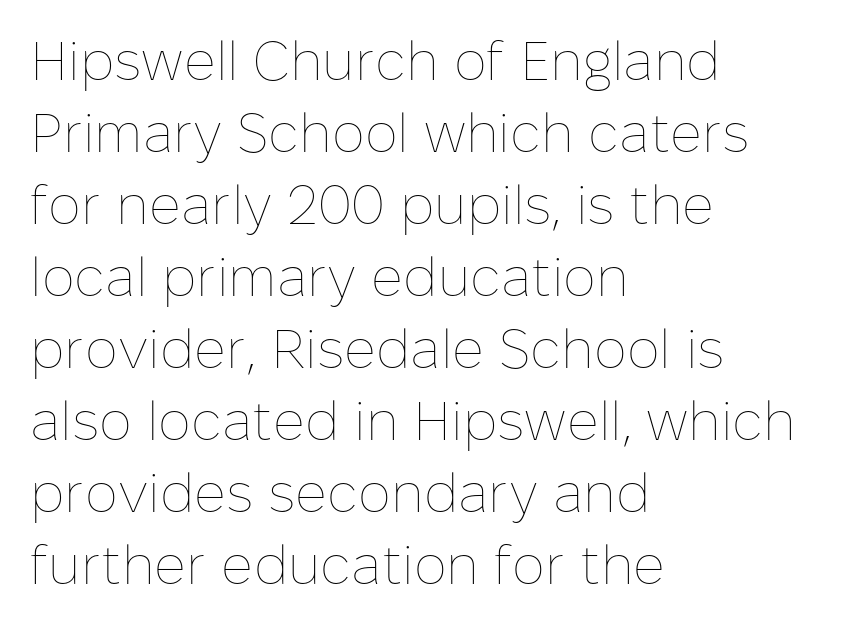
The image shows 55 px thin type, upright; set left-aligned, normal line spacing (1.31x), normal letter spacing, not underlined; low stroke contrast and a medium x-height.
